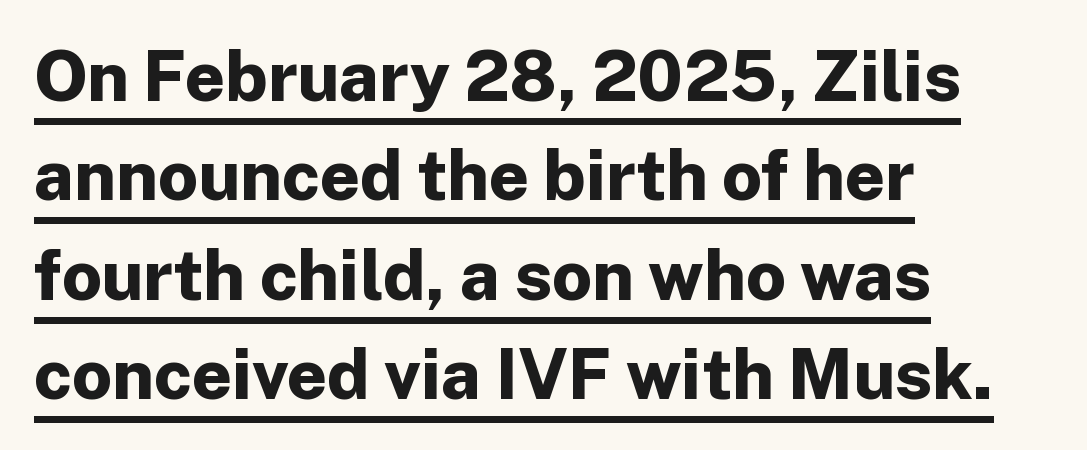
Q: Is the text bold? A: Yes.
Q: Is the text italic (slanted)? A: No, it is upright.
Q: Is the typeface a serif or a sans-serif typeface? A: Sans-serif.
Q: Is the text underlined? A: Yes.
Q: How is the paragraph aligned? A: Left-aligned.
Q: Is the spacing between letters normal or unusually wide? A: Normal.
Q: Is the spacing between lines tight, normal or loose? A: Normal.
Q: Width (condensed, normal, or wide)? A: Normal.
Q: Stroke contrast? A: Low.
Q: x-height? A: Medium.
Q: Monospaced? A: No.
